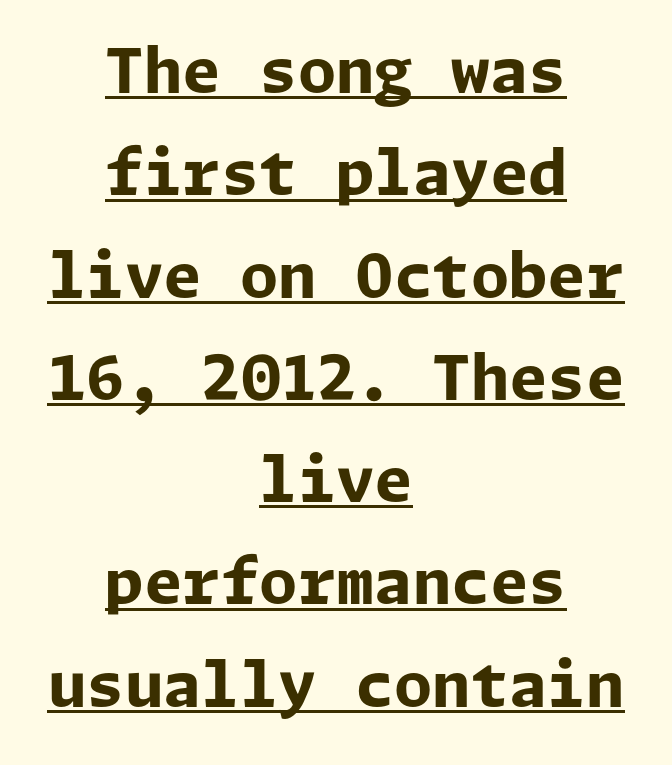
The image shows 62 px bold sans-serif type, upright; set centered, normal line spacing (1.65x), normal letter spacing, underlined; low stroke contrast and a medium x-height.
